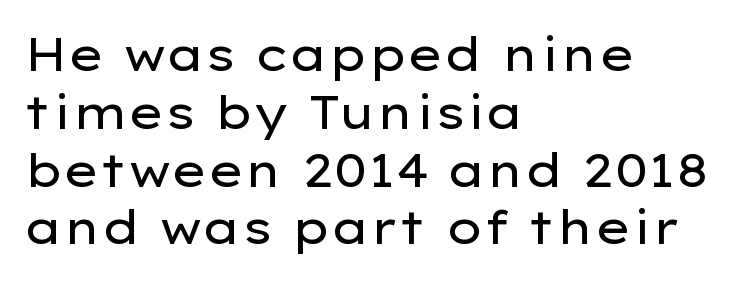
{"serif": "no", "italic": "no", "bold": "no", "weight": "regular", "width": "wide", "stroke_contrast": "low", "x_height": "medium", "monospaced": "no", "underline": "no", "align": "left", "line_spacing_ratio": 1.23, "letter_spacing": "normal", "letter_spacing_em": 0.0, "glyph_px": 47}
